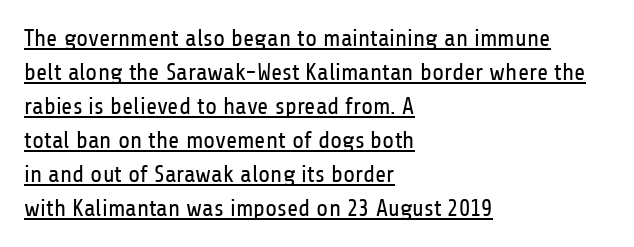
Italic: no, the glyphs are upright roman. The gaps between neighbouring characters are ordinary and unremarkable. Weight: in the light-to-regular range. Leading matches the norm, producing a regular column. Caption: multi-line text, flush left, ragged right. Glance below the letters and you will spot a drawn line.
